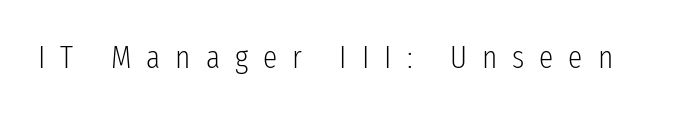
{"serif": "no", "italic": "no", "bold": "no", "weight": "light", "width": "condensed", "stroke_contrast": "low", "x_height": "medium", "monospaced": "no", "underline": "no", "letter_spacing": "wide", "letter_spacing_em": 0.47, "glyph_px": 32}
